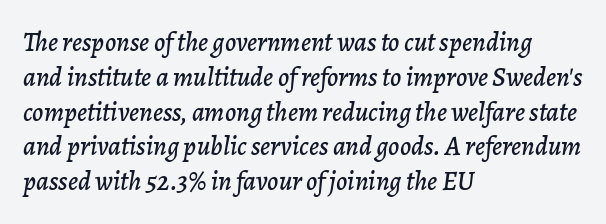
The glyphs are unaccompanied by any horizontal stroke below them. A student would call this left alignment; a typographer would say flush left, rag right. This sample uses plain, unmodified letter spacing. The whole block is typeset with a tilt. Interline gaps are of average width in this sample.
